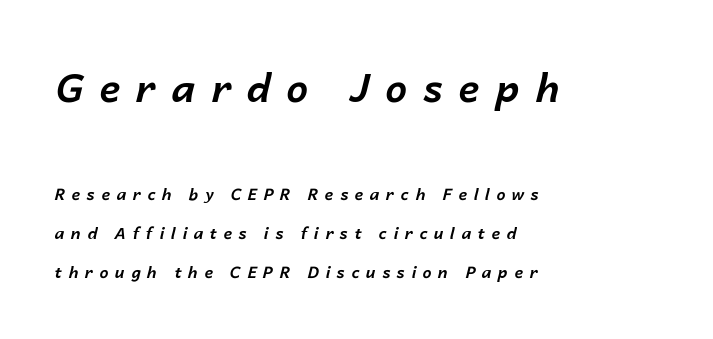
{"italic": "yes", "lean": "right", "slant_degrees": 14, "bold": "yes", "weight": "bold", "width": "normal", "stroke_contrast": "low", "x_height": "medium", "monospaced": "no", "underline": "no", "align": "left", "line_spacing": "loose", "line_spacing_ratio": 2.43, "letter_spacing": "wide", "letter_spacing_em": 0.41, "larger_block": "first", "size_ratio": 2.44, "glyph_px": 39}
